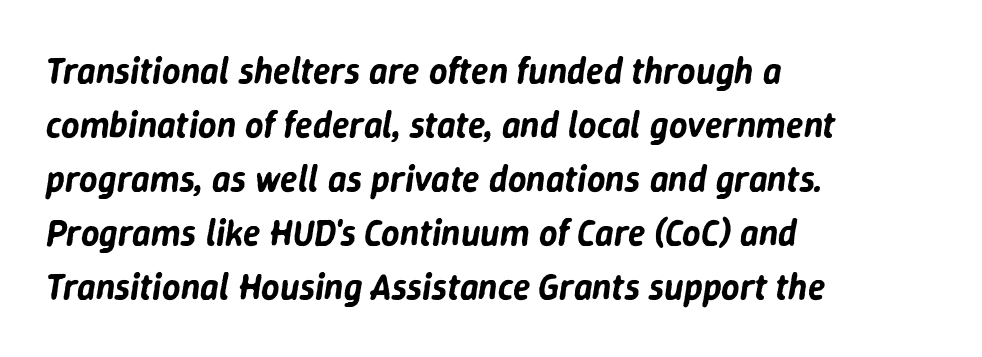
The image shows 36 px text type, italic (leaning right); set left-aligned, normal line spacing (1.5x), normal letter spacing, not underlined; low stroke contrast and a medium x-height.
